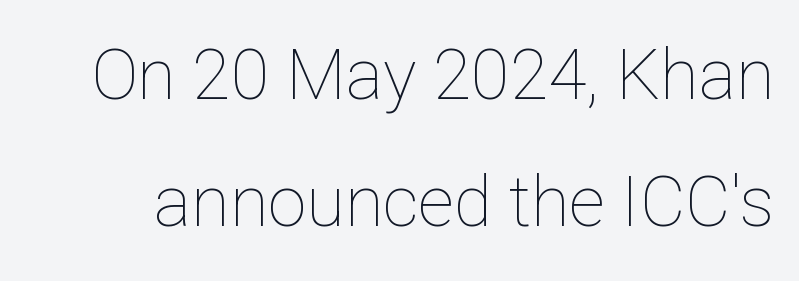
{"italic": "no", "bold": "no", "weight": "thin", "width": "normal", "stroke_contrast": "low", "x_height": "medium", "monospaced": "no", "underline": "no", "line_spacing_ratio": 1.81, "letter_spacing": "normal", "letter_spacing_em": 0.0, "glyph_px": 70}
